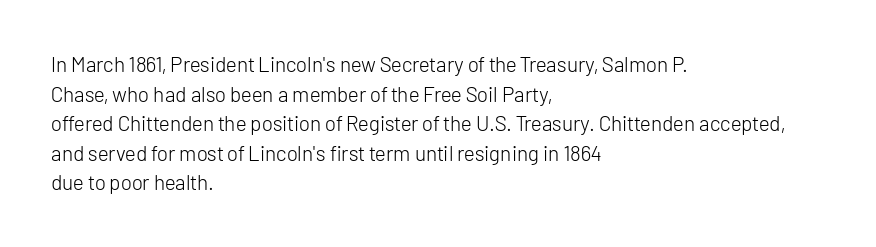
Quick note: underline off. Do the letters lean? They stand straight. The text block is weighted toward the left margin, trailing off unevenly rightward. This rendering leaves character spacing at its baseline value. Vertical spacing — default.
